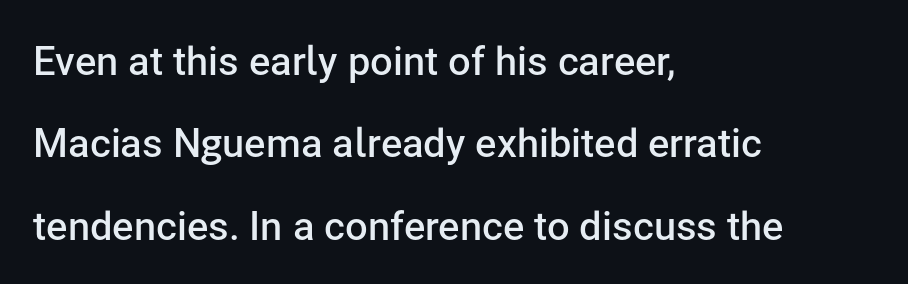
The passage shown stacks its lines with a broad gap. Proportional: the letters do not fall into vertical columns. Grotesque or geometric, the face here clearly has no serifs. These lines stack with their left ends in a neat column. Set as a demibold, roughly 600 on the weight scale.
